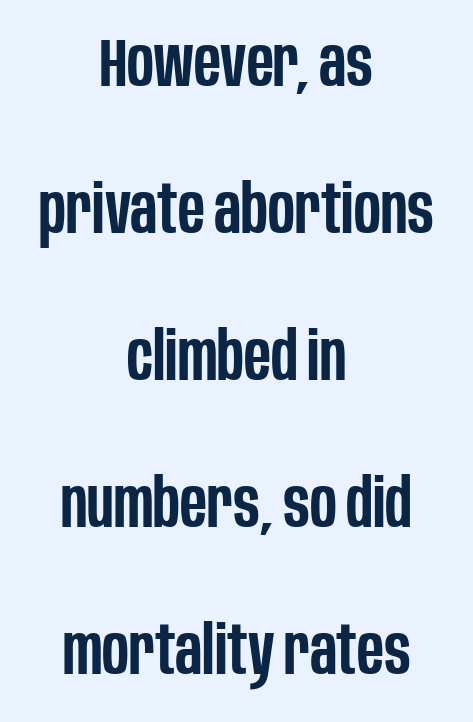
The image shows 68 px semibold, condensed sans-serif type, upright; set centered, loose line spacing (2.16x), normal letter spacing, not underlined; low stroke contrast and a large x-height.
